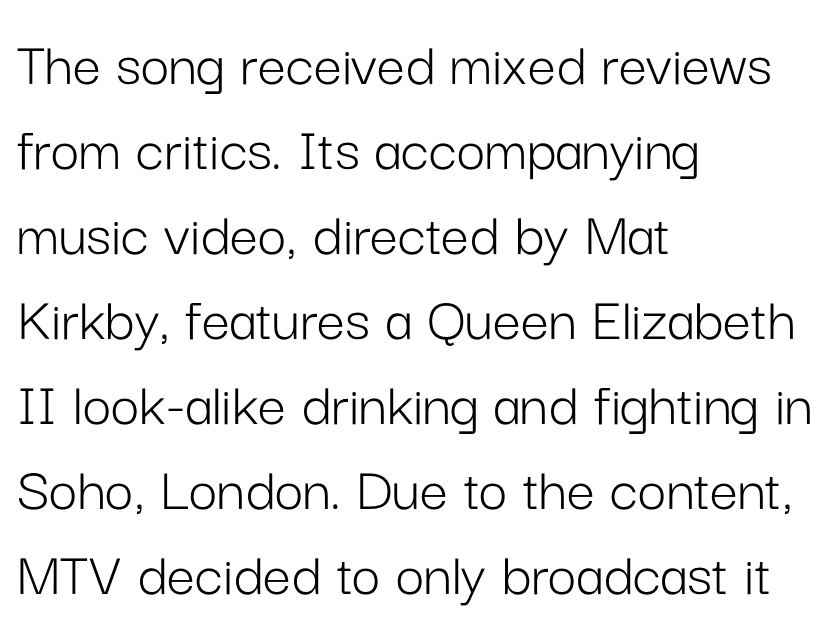
The image shows 63 px light sans-serif type, upright; set left-aligned, normal line spacing (1.35x), normal letter spacing, not underlined; low stroke contrast and a medium x-height.
